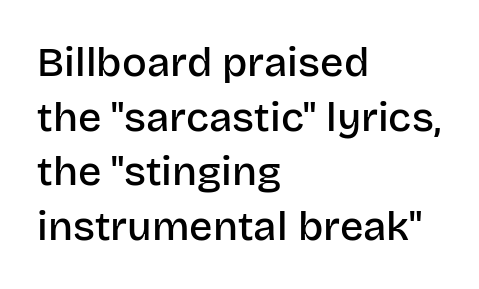
The image shows 41 px semibold sans-serif type, upright; set left-aligned, normal line spacing (1.33x), normal letter spacing, not underlined; low stroke contrast and a large x-height.
